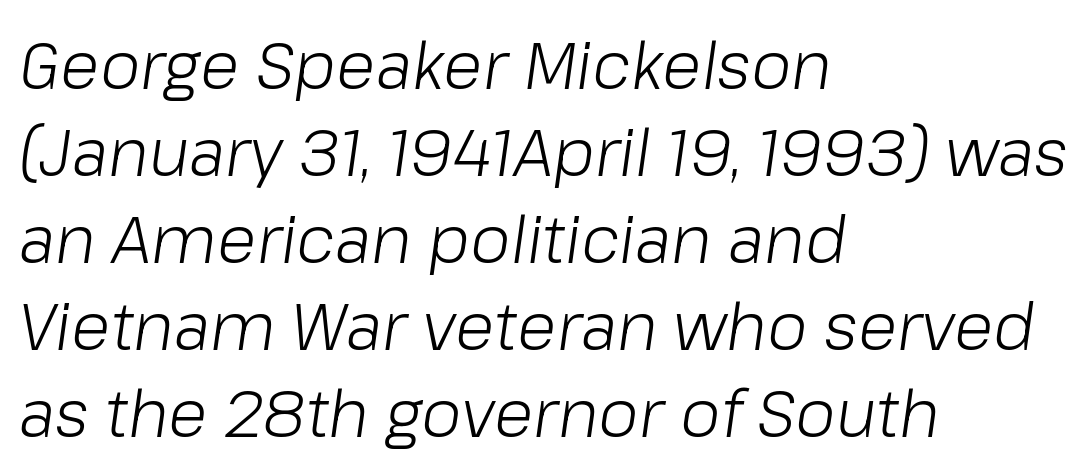
Q: Is the text bold? A: No.
Q: Is the text italic (slanted)? A: Yes, it leans right by about 8 degrees.
Q: Is the text underlined? A: No.
Q: How is the paragraph aligned? A: Left-aligned.
Q: Is the spacing between letters normal or unusually wide? A: Normal.
Q: Is the spacing between lines tight, normal or loose? A: Normal.
Q: Width (condensed, normal, or wide)? A: Normal.
Q: Stroke contrast? A: Low.
Q: x-height? A: Medium.
Q: Monospaced? A: No.
